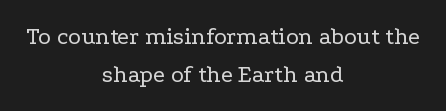
{"italic": "no", "bold": "no", "underline": "no", "align": "center", "line_spacing": "normal", "line_spacing_ratio": 1.58, "letter_spacing": "normal", "letter_spacing_em": 0.0, "glyph_px": 24}
